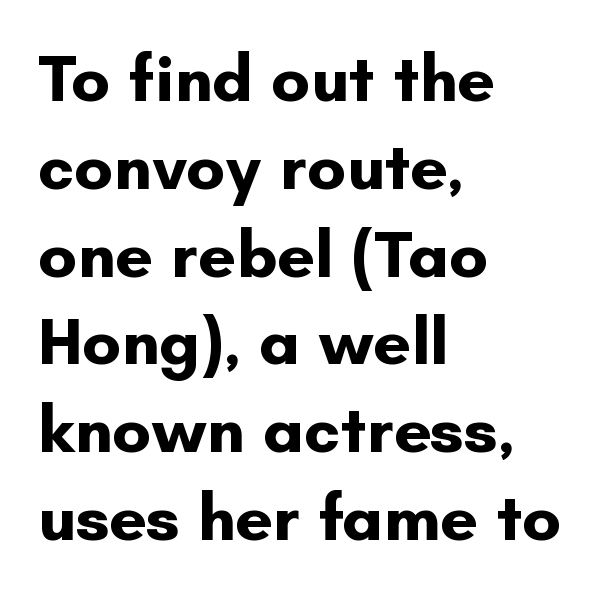
Q: Is the text bold? A: Yes.
Q: Is the text italic (slanted)? A: No, it is upright.
Q: Is the typeface a serif or a sans-serif typeface? A: Sans-serif.
Q: Is the text underlined? A: No.
Q: How is the paragraph aligned? A: Left-aligned.
Q: Is the spacing between letters normal or unusually wide? A: Normal.
Q: Is the spacing between lines tight, normal or loose? A: Normal.
Q: Width (condensed, normal, or wide)? A: Normal.
Q: Stroke contrast? A: Low.
Q: x-height? A: Small.
Q: Monospaced? A: No.
